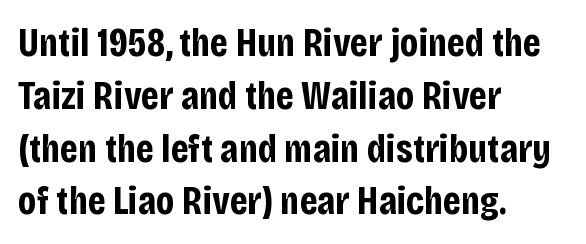
Grotesque or geometric, the face here clearly has no serifs. Rendered with straight, roman letterforms. Vertical spacing — default. Typeset ragged right — the left edge is the straight one.
